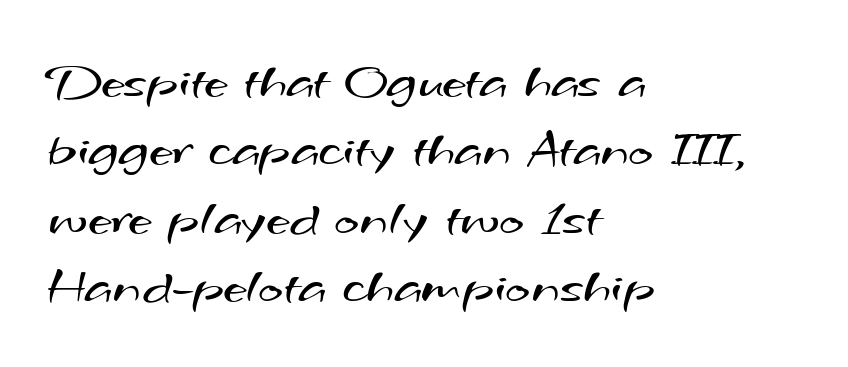
Q: Is the text bold? A: No.
Q: Is the typeface a serif or a sans-serif typeface? A: Sans-serif.
Q: Is the text underlined? A: No.
Q: How is the paragraph aligned? A: Left-aligned.
Q: Is the spacing between letters normal or unusually wide? A: Normal.
Q: Is the spacing between lines tight, normal or loose? A: Normal.
Q: Width (condensed, normal, or wide)? A: Wide.
Q: Stroke contrast? A: Medium.
Q: x-height? A: Small.
Q: Monospaced? A: No.
